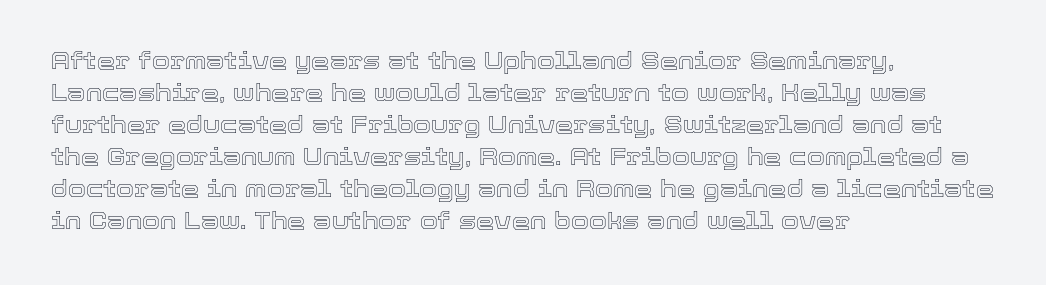
The image shows 23 px text type, upright; set left-aligned, normal line spacing (1.39x), normal letter spacing, not underlined.
